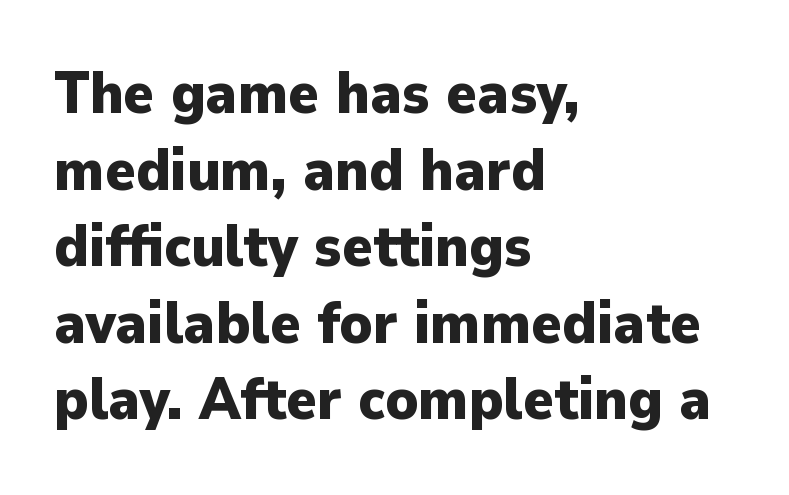
Q: Is the text bold? A: Yes.
Q: Is the text italic (slanted)? A: No, it is upright.
Q: Is the typeface a serif or a sans-serif typeface? A: Sans-serif.
Q: Is the text underlined? A: No.
Q: How is the paragraph aligned? A: Left-aligned.
Q: Is the spacing between letters normal or unusually wide? A: Normal.
Q: Is the spacing between lines tight, normal or loose? A: Normal.
Q: Width (condensed, normal, or wide)? A: Normal.
Q: Stroke contrast? A: Low.
Q: x-height? A: Medium.
Q: Monospaced? A: No.
